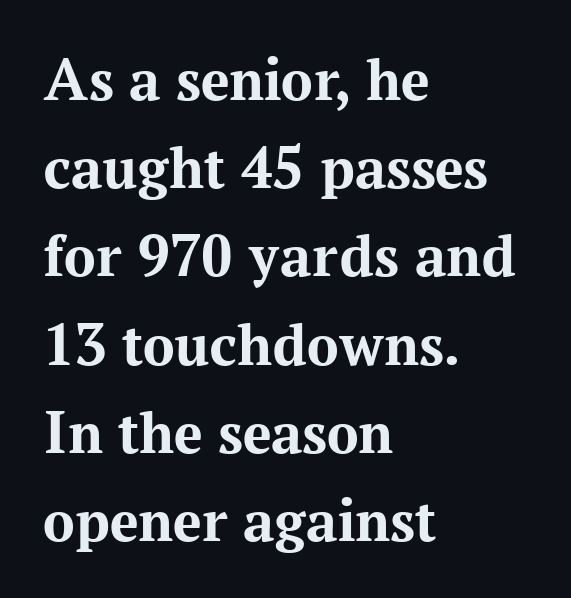
The image shows 63 px bold serif type, upright; set left-aligned, normal line spacing (1.4x), normal letter spacing, not underlined; medium stroke contrast and a medium x-height.
